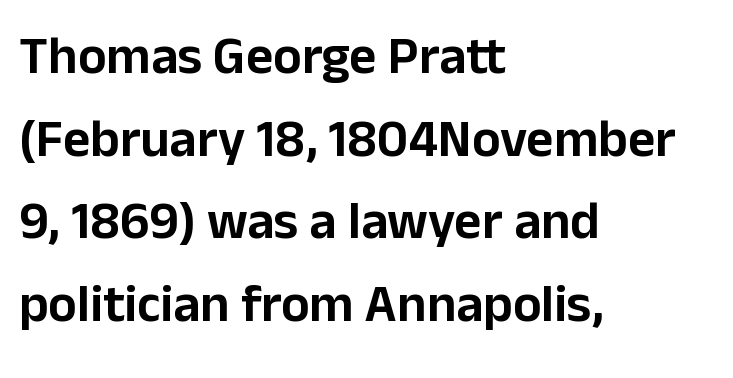
Q: Is the text italic (slanted)? A: No, it is upright.
Q: Is the typeface a serif or a sans-serif typeface? A: Sans-serif.
Q: Is the text underlined? A: No.
Q: How is the paragraph aligned? A: Left-aligned.
Q: Is the spacing between letters normal or unusually wide? A: Normal.
Q: Is the spacing between lines tight, normal or loose? A: Normal.
Q: Width (condensed, normal, or wide)? A: Normal.
Q: Stroke contrast? A: Low.
Q: x-height? A: Medium.
Q: Monospaced? A: No.
